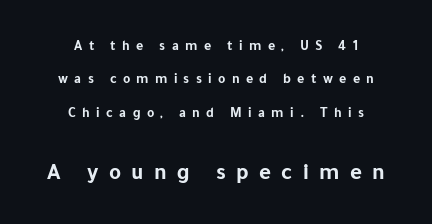
{"italic": "no", "bold": "yes", "underline": "no", "align": "center", "line_spacing": "loose", "line_spacing_ratio": 2.39, "letter_spacing": "wide", "letter_spacing_em": 0.45, "larger_block": "second", "size_ratio": 1.64, "glyph_px": 23}
